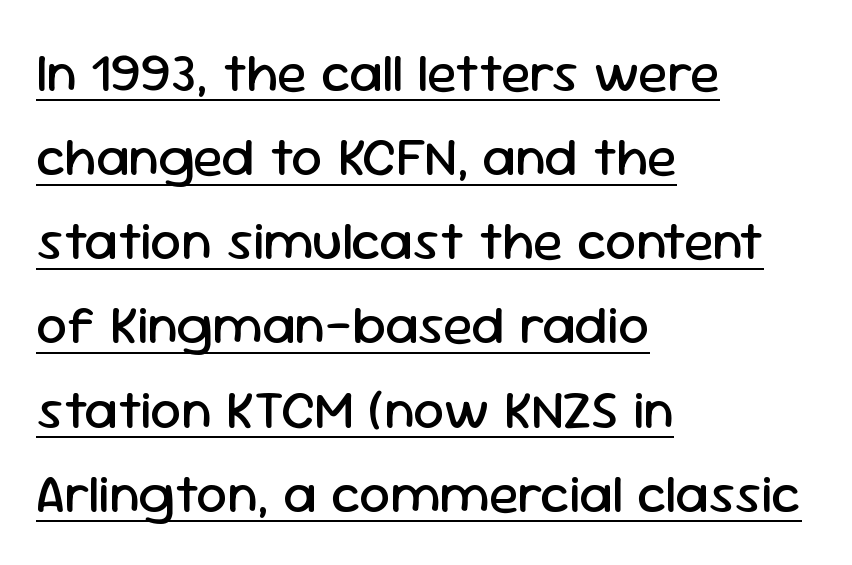
Q: Is the text bold? A: No.
Q: Is the text italic (slanted)? A: No, it is upright.
Q: Is the typeface a serif or a sans-serif typeface? A: Sans-serif.
Q: Is the text underlined? A: Yes.
Q: How is the paragraph aligned? A: Left-aligned.
Q: Is the spacing between letters normal or unusually wide? A: Normal.
Q: Is the spacing between lines tight, normal or loose? A: Normal.
Q: Width (condensed, normal, or wide)? A: Normal.
Q: Stroke contrast? A: Low.
Q: x-height? A: Medium.
Q: Monospaced? A: No.
